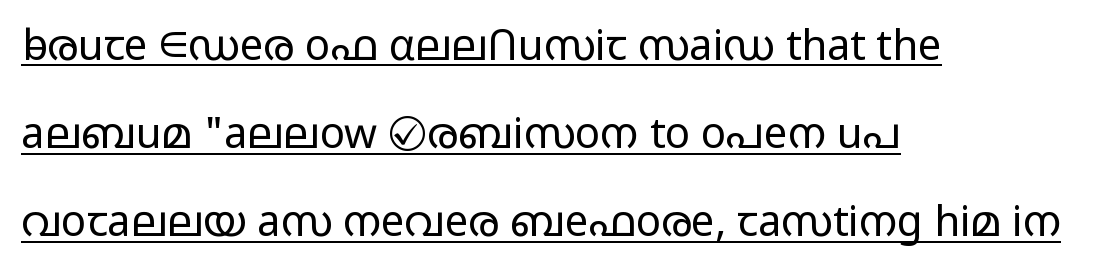
The image shows 42 px light, wide sans-serif type, upright; set left-aligned, loose line spacing (2.1x), normal letter spacing, underlined; low stroke contrast and a medium x-height.
